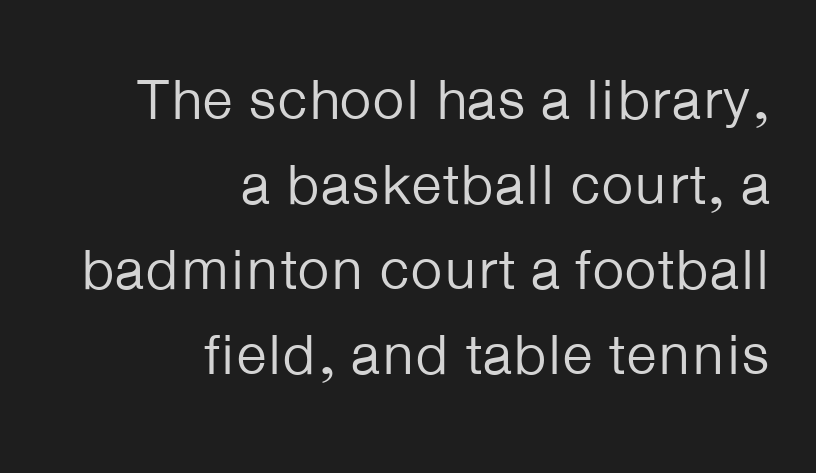
These lines are rendered in a variable-pitch font. Words float on clear page, feet unadorned. The line texture is even and compact thanks to regular tracking. Does the leading feel generous? No, just average. Horizontal alignment here is rightward, an uncommon choice for prose. Every stem runs plumb, perpendicular to the baseline.
